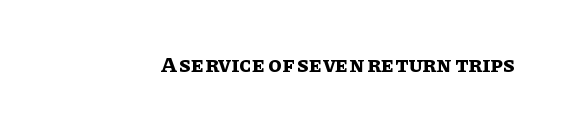
The image shows 22 px bold type, upright; set normal letter spacing, not underlined.
